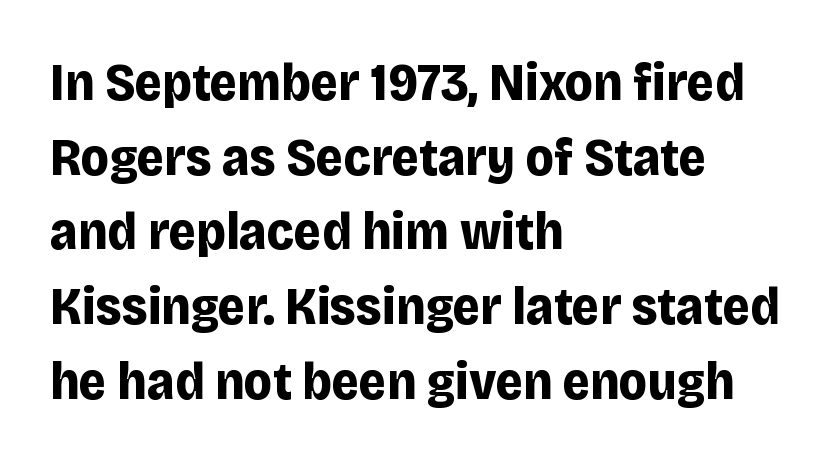
Q: Is the text bold? A: Yes.
Q: Is the text italic (slanted)? A: No, it is upright.
Q: Is the typeface a serif or a sans-serif typeface? A: Sans-serif.
Q: Is the text underlined? A: No.
Q: How is the paragraph aligned? A: Left-aligned.
Q: Is the spacing between letters normal or unusually wide? A: Normal.
Q: Is the spacing between lines tight, normal or loose? A: Normal.
Q: Width (condensed, normal, or wide)? A: Normal.
Q: Stroke contrast? A: Low.
Q: x-height? A: Large.
Q: Monospaced? A: No.
